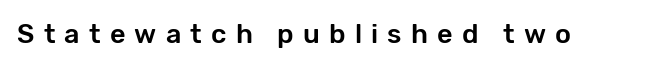
{"italic": "no", "underline": "no", "letter_spacing": "wide", "letter_spacing_em": 0.34, "glyph_px": 27}
